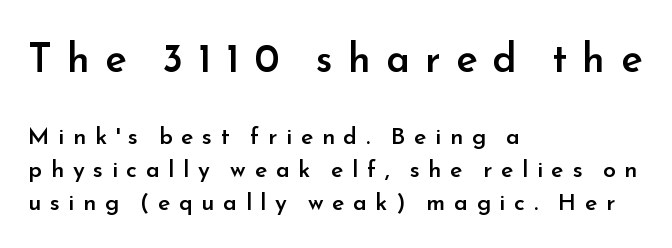
{"serif": "no", "italic": "no", "bold": "semi", "weight": "semibold", "width": "normal", "stroke_contrast": "low", "x_height": "small", "monospaced": "no", "underline": "no", "align": "left", "line_spacing": "normal", "line_spacing_ratio": 1.44, "letter_spacing": "wide", "letter_spacing_em": 0.38, "larger_block": "first", "size_ratio": 1.74, "glyph_px": 40}
